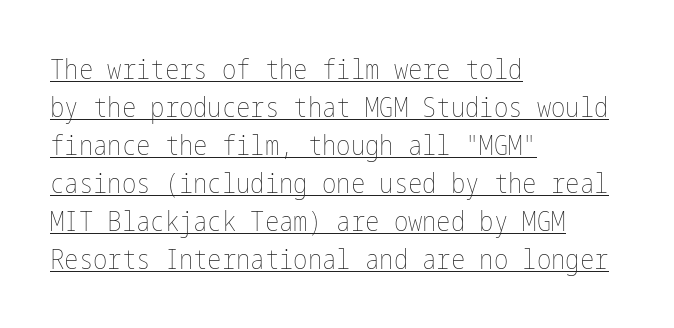
The image shows 27 px text type, upright; set left-aligned, normal line spacing (1.41x), normal letter spacing, underlined.
